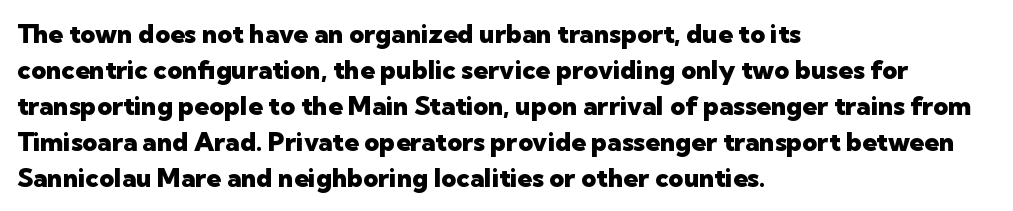
Weight: bold. Inter-character spacing is left at the font's built-in metrics. Check the space under the baseline: it is left empty. These lines sit exactly where default settings would place them. Compared with a centered layout, this one pins lines to the left instead.
